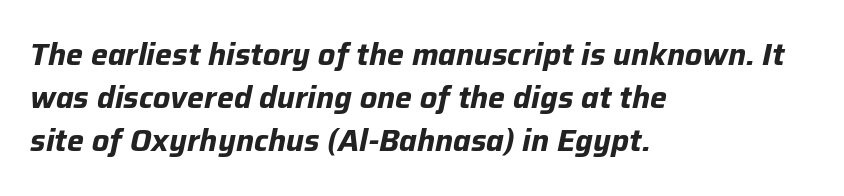
Q: Is the text bold? A: Yes.
Q: Is the text italic (slanted)? A: Yes, it leans right by about 12 degrees.
Q: Is the text underlined? A: No.
Q: How is the paragraph aligned? A: Left-aligned.
Q: Is the spacing between letters normal or unusually wide? A: Normal.
Q: Is the spacing between lines tight, normal or loose? A: Normal.
Q: Width (condensed, normal, or wide)? A: Normal.
Q: Stroke contrast? A: Low.
Q: x-height? A: Medium.
Q: Monospaced? A: No.
